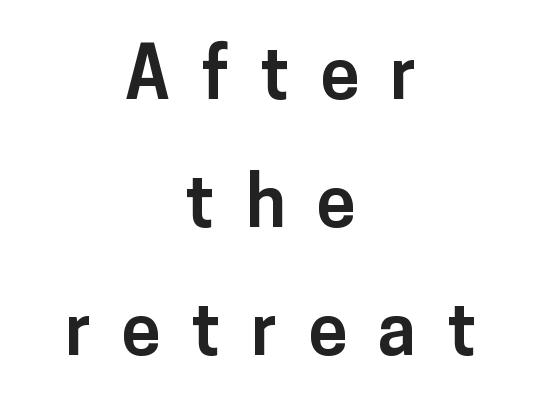
Compared with a flush-left layout, this one balances lines on the center instead. The face used here is a sans, in the tradition of grotesques and geometrics. The passage shown is emphatically bold. This rendering features lettering with no underline.
